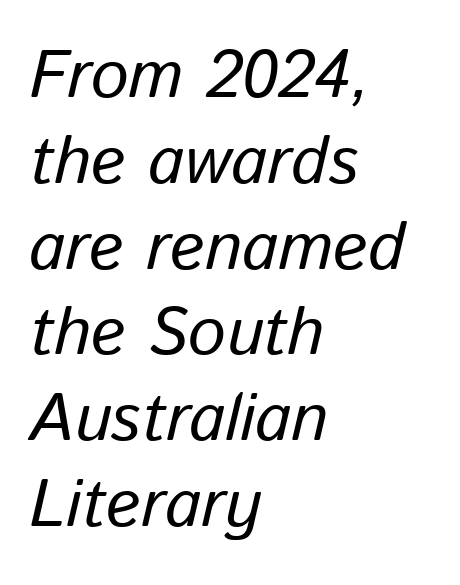
Left-aligned paragraph, ragged on the right. Is the letter spacing exaggerated? No — it looks like the ordinary default. These lines are rendered in a variable-pitch font. On a weight scale, this lands at 450 or below. The block of text has a typical density, with ordinary space between rows. A bare baseline throughout the passage.
